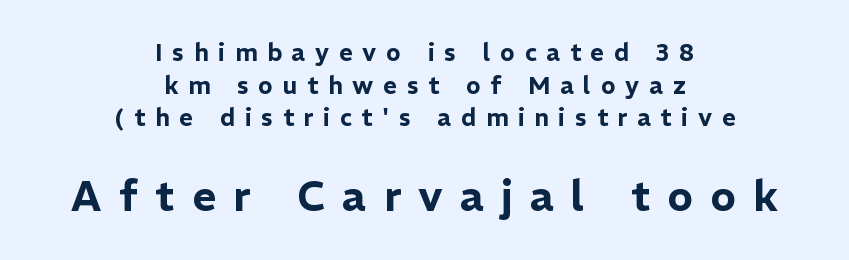
The image shows 42 px sans-serif type, upright; set centered, normal line spacing (1.36x), unusually wide letter spacing (+0.41 em), not underlined; the second (bottom) block is 1.75x larger; low stroke contrast and a medium x-height.
